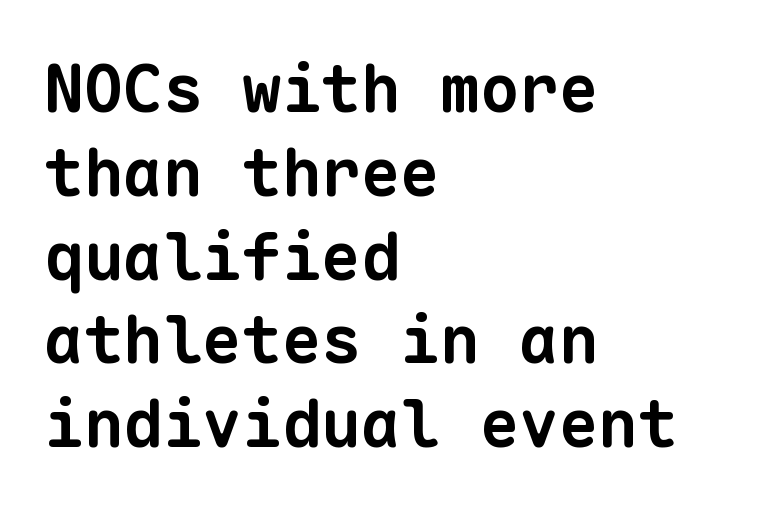
What weight is shown? A full bold with thick strokes. The passage shown is typed in a monospace face where columns stay perfectly aligned. Classification — sans serif. The passage shown is not underscored anywhere. How would I describe the line gaps? Plain and ordinary.
